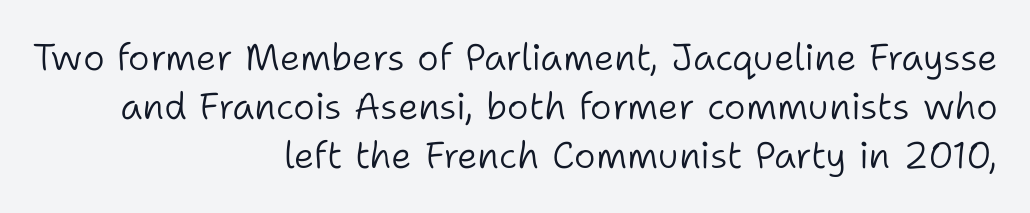
Q: Is the text bold? A: No.
Q: Is the text italic (slanted)? A: No, it is upright.
Q: Is the typeface a serif or a sans-serif typeface? A: Sans-serif.
Q: Is the text underlined? A: No.
Q: How is the paragraph aligned? A: Right-aligned.
Q: Is the spacing between letters normal or unusually wide? A: Normal.
Q: Is the spacing between lines tight, normal or loose? A: Normal.
Q: Width (condensed, normal, or wide)? A: Normal.
Q: Stroke contrast? A: Low.
Q: x-height? A: Medium.
Q: Monospaced? A: No.
